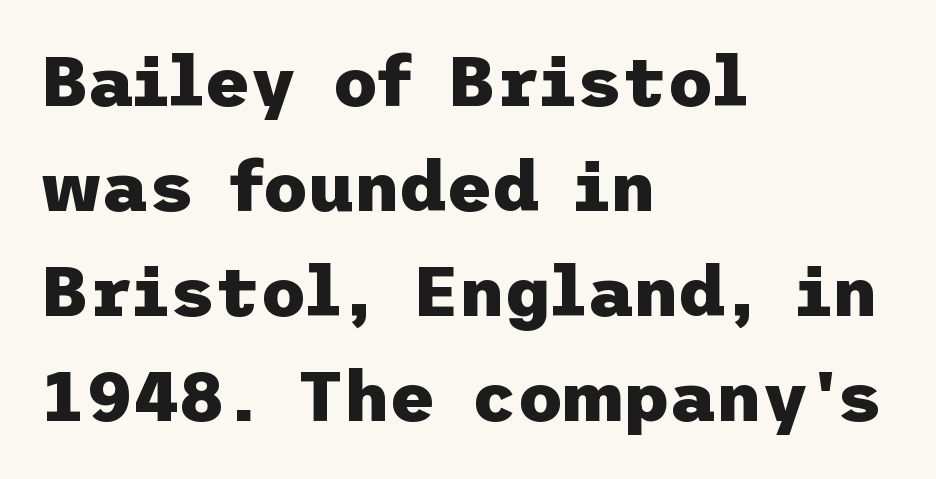
On the weight axis this lands at bold, roughly 700. You can tell it's not italic because the verticals are truly vertical. How would I describe the line gaps? Plain and ordinary. This sample uses plain, unmodified letter spacing.
